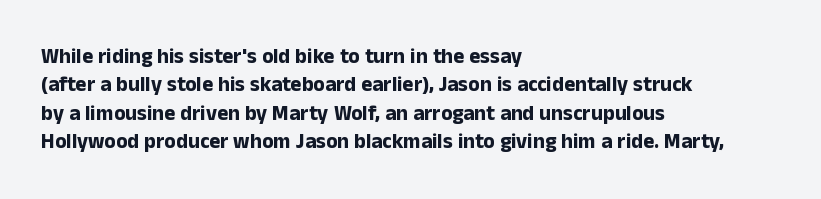
{"italic": "no", "bold": "yes", "underline": "no", "align": "left", "line_spacing": "normal", "line_spacing_ratio": 1.35, "letter_spacing": "normal", "letter_spacing_em": 0.0, "glyph_px": 21}
